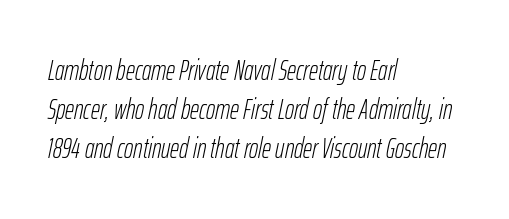
{"italic": "yes", "lean": "right", "slant_degrees": 12, "bold": "no", "weight": "light", "width": "condensed", "stroke_contrast": "low", "x_height": "medium", "monospaced": "no", "underline": "no", "align": "left", "line_spacing": "normal", "line_spacing_ratio": 1.39, "letter_spacing": "normal", "letter_spacing_em": 0.0, "glyph_px": 28}
